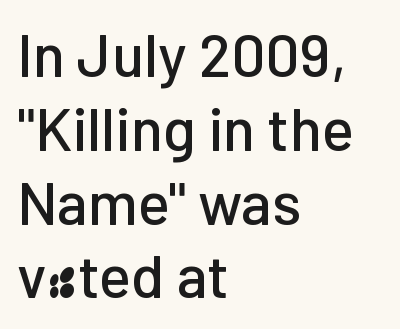
{"serif": "no", "italic": "no", "width": "normal", "stroke_contrast": "low", "x_height": "medium", "monospaced": "no", "underline": "no", "align": "left", "line_spacing_ratio": 1.23, "letter_spacing": "normal", "letter_spacing_em": 0.0, "glyph_px": 60}
